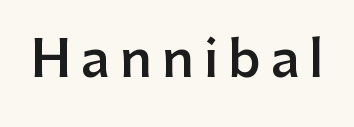
These lines are rendered in a variable-pitch font. Beneath every word, the page is bare. Is the type bold? Partly — it's a semibold, heavier than regular but not fully bold. The lettering holds an erect, upright posture throughout. The rendering shows plain stroke endings on the letterforms — a sans-serif design.
